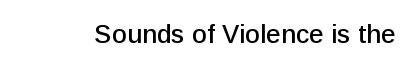
Is there any slant? The stems are plumb. Descenders are the only things crossing below the line. The line texture is even and compact thanks to regular tracking.
